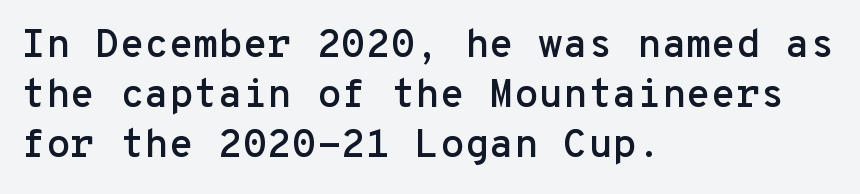
The image shows 40 px sans-serif type, upright, monospaced; set left-aligned, normal line spacing (1.25x), normal letter spacing, not underlined; low stroke contrast and a medium x-height.
